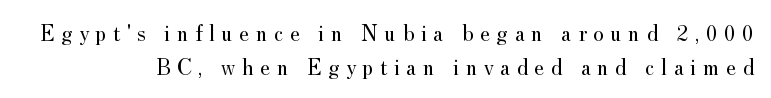
The image shows 23 px text type, upright; set normal line spacing (1.5x), unusually wide letter spacing (+0.28 em), not underlined.
